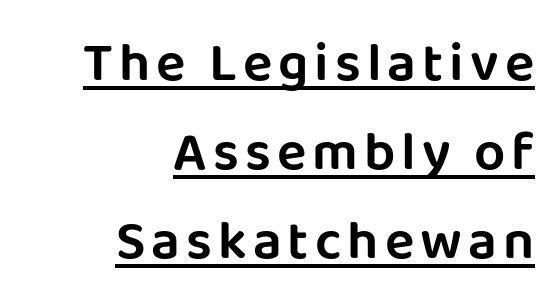
Q: Is the text italic (slanted)? A: No, it is upright.
Q: Is the typeface a serif or a sans-serif typeface? A: Sans-serif.
Q: Is the text underlined? A: Yes.
Q: How is the paragraph aligned? A: Right-aligned.
Q: Is the spacing between lines tight, normal or loose? A: Normal.
Q: Width (condensed, normal, or wide)? A: Normal.
Q: Stroke contrast? A: Low.
Q: x-height? A: Large.
Q: Monospaced? A: No.
